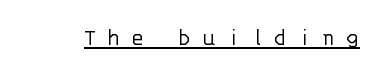
The font sits on the lighter half of the weight spectrum, regular included. Between one letter and the next there's a generous, obvious gap. Descenders here cross a horizontal rule under the line. Every stem runs plumb, perpendicular to the baseline.
